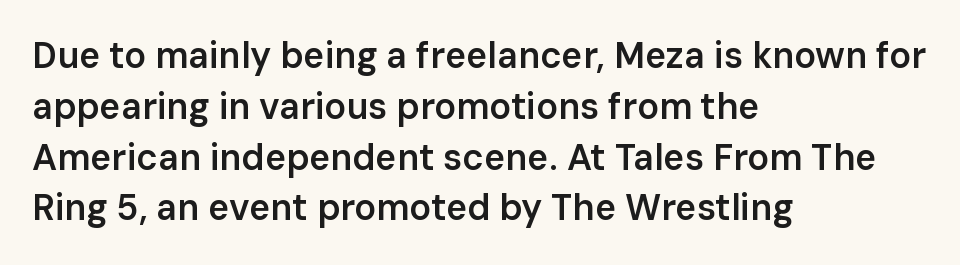
Q: Is the text bold? A: Semi-bold.
Q: Is the text italic (slanted)? A: No, it is upright.
Q: Is the typeface a serif or a sans-serif typeface? A: Sans-serif.
Q: Is the text underlined? A: No.
Q: How is the paragraph aligned? A: Left-aligned.
Q: Is the spacing between letters normal or unusually wide? A: Normal.
Q: Is the spacing between lines tight, normal or loose? A: Normal.
Q: Width (condensed, normal, or wide)? A: Normal.
Q: Stroke contrast? A: Low.
Q: x-height? A: Medium.
Q: Monospaced? A: No.
